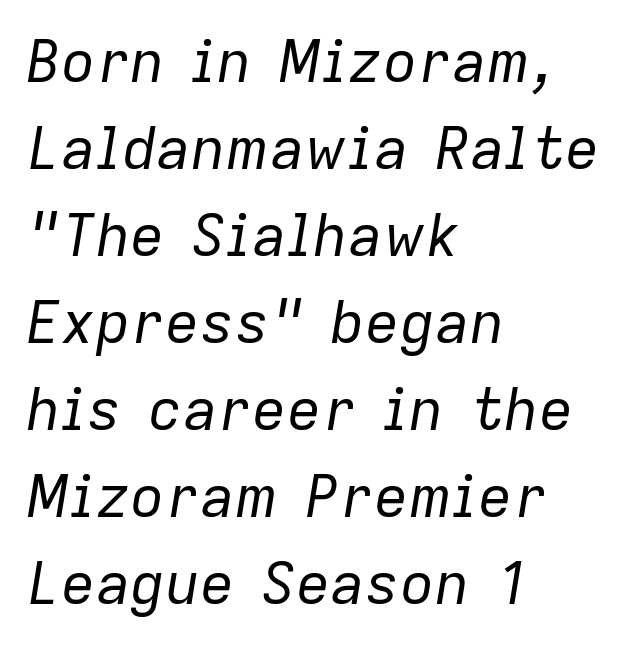
Each line starts at the same left margin while the right side varies. Posture: slanted. Character widths vary here, with narrow letters taking less room than wide ones. The face used here is rendered with its standard letterfit. These lines sit exactly where default settings would place them. These glyphs show unthickened strokes, regular width or finer.
